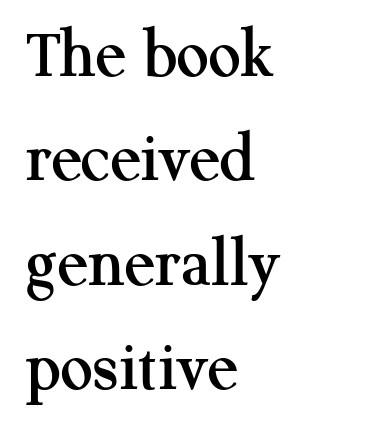
Q: Is the text italic (slanted)? A: No, it is upright.
Q: Is the typeface a serif or a sans-serif typeface? A: Serif.
Q: Is the text underlined? A: No.
Q: How is the paragraph aligned? A: Left-aligned.
Q: Is the spacing between letters normal or unusually wide? A: Normal.
Q: Is the spacing between lines tight, normal or loose? A: Normal.
Q: Width (condensed, normal, or wide)? A: Normal.
Q: Stroke contrast? A: Medium.
Q: x-height? A: Medium.
Q: Monospaced? A: No.
